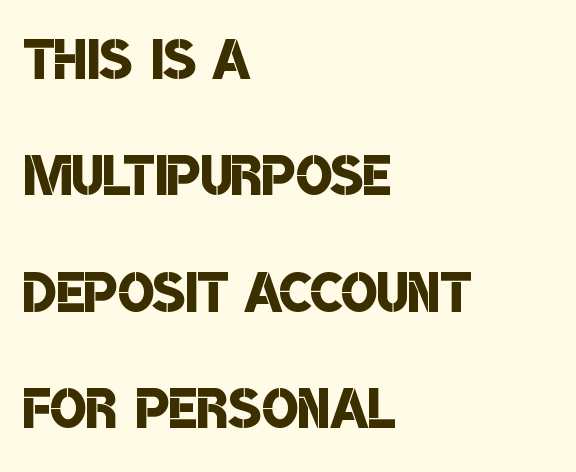
The rendering uses natural spacing where letterforms have individual widths. No word sits above an underline. Left-aligned paragraph, ragged on the right. Nope, no serifs anywhere on these letters.
